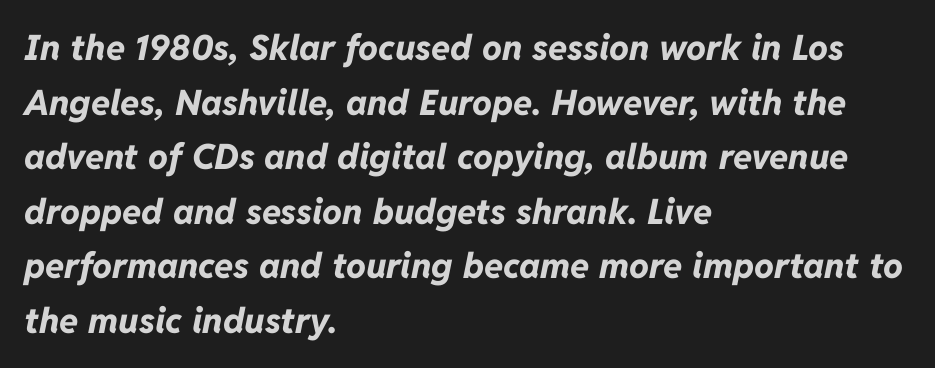
Italic: yes, the glyphs are oblique. The rendering anchors every line to the left-hand side. Heavy, bold letterforms. Spacing between characters is what you'd get straight out of the box.
